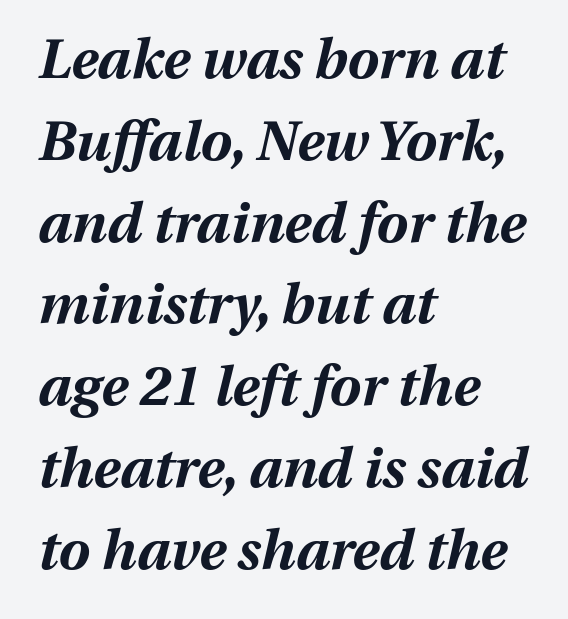
Q: Is the text bold? A: Yes.
Q: Is the text italic (slanted)? A: Yes, it leans right by about 13 degrees.
Q: Is the text underlined? A: No.
Q: How is the paragraph aligned? A: Left-aligned.
Q: Is the spacing between letters normal or unusually wide? A: Normal.
Q: Is the spacing between lines tight, normal or loose? A: Normal.
Q: Width (condensed, normal, or wide)? A: Normal.
Q: Stroke contrast? A: Medium.
Q: x-height? A: Medium.
Q: Monospaced? A: No.
